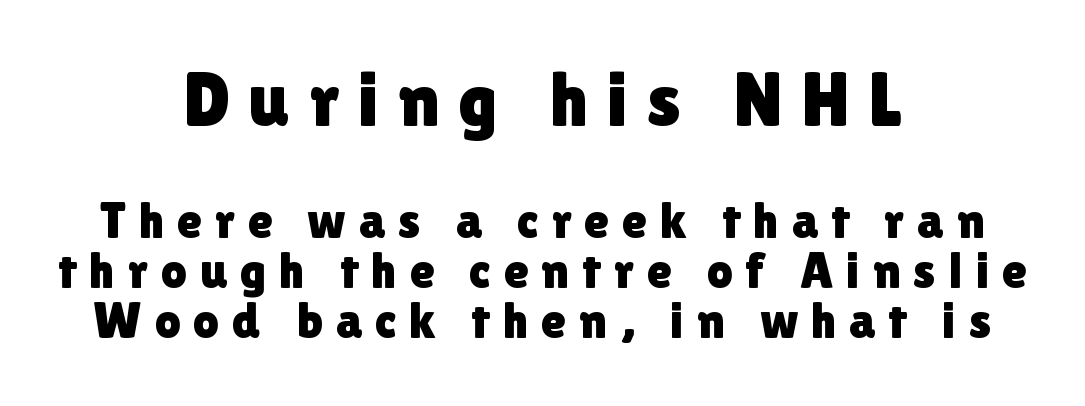
Q: Is the text italic (slanted)? A: No, it is upright.
Q: Is the typeface a serif or a sans-serif typeface? A: Sans-serif.
Q: Is the text underlined? A: No.
Q: How is the paragraph aligned? A: Centered.
Q: Is the spacing between letters normal or unusually wide? A: Unusually wide.
Q: Is the spacing between lines tight, normal or loose? A: Tight.
Q: Which block of text is set in a larger size, the first (top) or the second (bottom)? A: The first (top) one.
Q: Width (condensed, normal, or wide)? A: Normal.
Q: Stroke contrast? A: Low.
Q: x-height? A: Medium.
Q: Monospaced? A: No.
